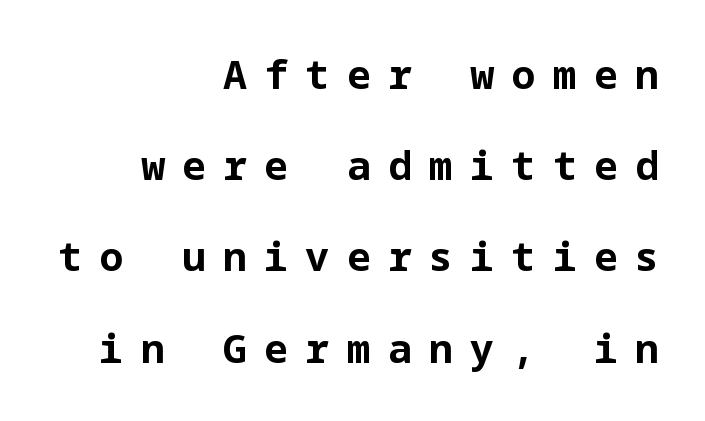
{"serif": "no", "italic": "no", "bold": "yes", "weight": "bold", "width": "normal", "stroke_contrast": "low", "x_height": "medium", "underline": "no", "align": "right", "line_spacing": "loose", "line_spacing_ratio": 2.28, "letter_spacing": "wide", "letter_spacing_em": 0.43, "glyph_px": 40}
